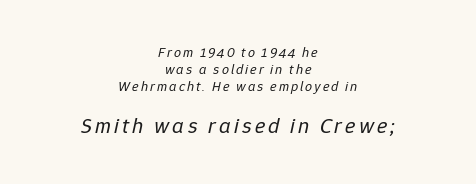
{"italic": "yes", "lean": "right", "slant_degrees": 12, "bold": "no", "underline": "no", "align": "center", "line_spacing_ratio": 1.22, "larger_block": "second", "size_ratio": 1.57, "glyph_px": 22}
